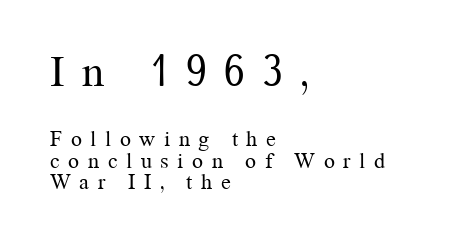
The image shows 44 px regular-weight serif type, upright; set left-aligned, tight line spacing (0.98x), unusually wide letter spacing (+0.39 em), not underlined; the first (top) block is 2.0x larger; medium stroke contrast and a medium x-height.
